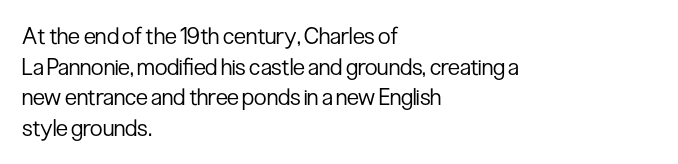
Vertical spacing — default. The text block is weighted toward the left margin, trailing off unevenly rightward. The baseline area is clear. These lines keep a tight, regular rhythm from letter to letter. No extra ink here — the face is not bold.
